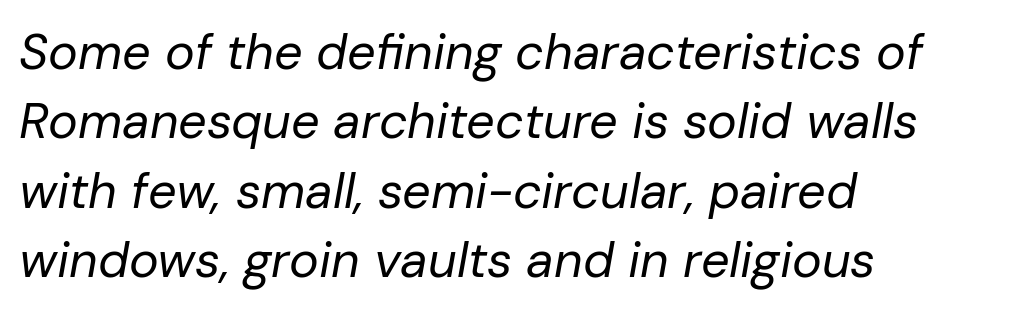
The image shows 50 px regular-weight type, italic (leaning right); set left-aligned, normal line spacing (1.39x), normal letter spacing, not underlined; low stroke contrast and a medium x-height.
